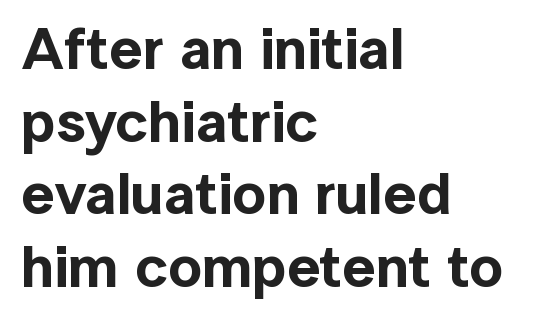
{"serif": "no", "italic": "no", "width": "normal", "x_height": "medium", "monospaced": "no", "underline": "no", "align": "left", "line_spacing_ratio": 1.23, "letter_spacing": "normal", "letter_spacing_em": 0.0, "glyph_px": 59}
